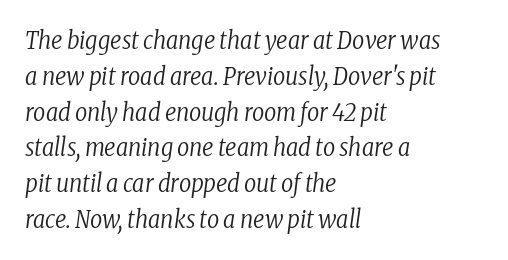
In terms of leading, this rendering sits right in the middle. Notice how the stems are inclined rather than vertical — that's the hallmark of italics. The strokes carry an ordinary text weight at most. Each word holds together tightly as a unit, with standard inter-letter gaps. The zone under the glyphs is completely vacant.
